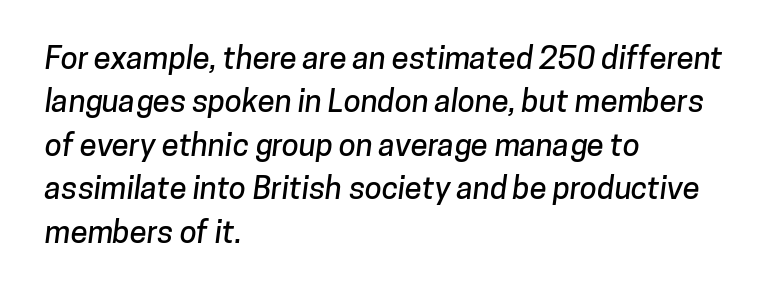
Q: Is the typeface a serif or a sans-serif typeface? A: Sans-serif.
Q: Is the text underlined? A: No.
Q: How is the paragraph aligned? A: Left-aligned.
Q: Is the spacing between letters normal or unusually wide? A: Normal.
Q: Is the spacing between lines tight, normal or loose? A: Normal.
Q: Width (condensed, normal, or wide)? A: Normal.
Q: Stroke contrast? A: Low.
Q: x-height? A: Medium.
Q: Monospaced? A: No.
